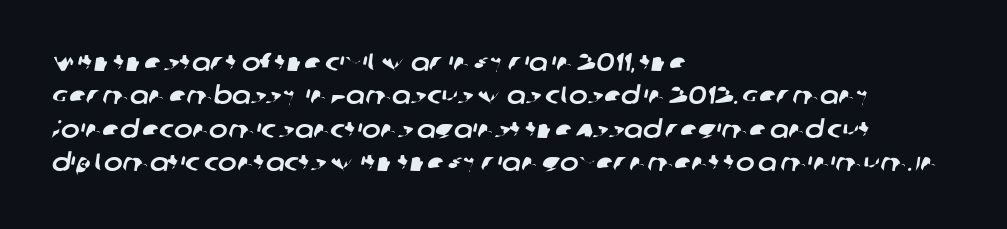
Line beginnings align vertically; line endings do not. Is the letter spacing exaggerated? No — it looks like the ordinary default. The designer left line spacing at the default. The string is rendered with underlining switched off.
